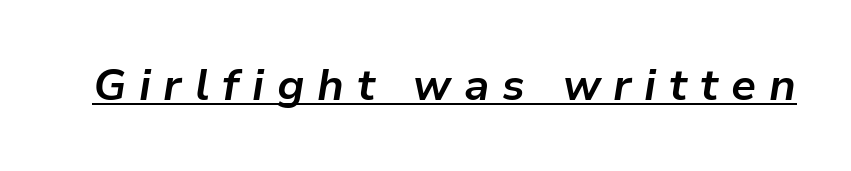
{"italic": "yes", "lean": "right", "slant_degrees": 9, "bold": "yes", "weight": "bold", "width": "normal", "stroke_contrast": "low", "x_height": "medium", "monospaced": "no", "underline": "yes", "letter_spacing": "wide", "letter_spacing_em": 0.29, "glyph_px": 44}
